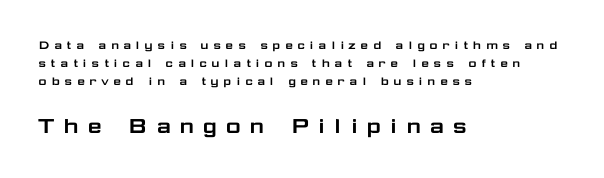
Q: Is the text italic (slanted)? A: No, it is upright.
Q: Is the text underlined? A: No.
Q: How is the paragraph aligned? A: Left-aligned.
Q: Is the spacing between letters normal or unusually wide? A: Unusually wide.
Q: Is the spacing between lines tight, normal or loose? A: Normal.
Q: Which block of text is set in a larger size, the first (top) or the second (bottom)? A: The second (bottom) one.
